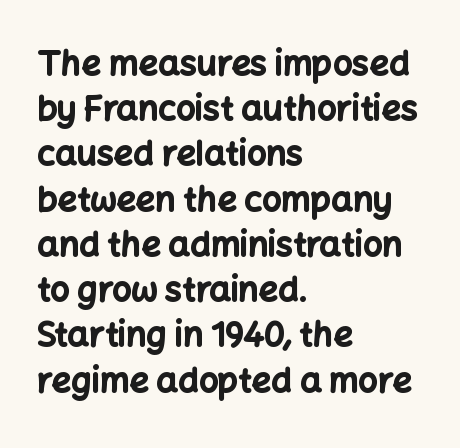
When letters stand straight like this, we call the style roman or upright. Horizontally, the lines are justified to the leading edge only. Spacing verdict: proportional, widths tailored to each character. The leading is moderate, giving the passage an even texture. On the weight axis this lands at bold, roughly 700. Look at the tracking — it's just the regular setting, nothing added.
